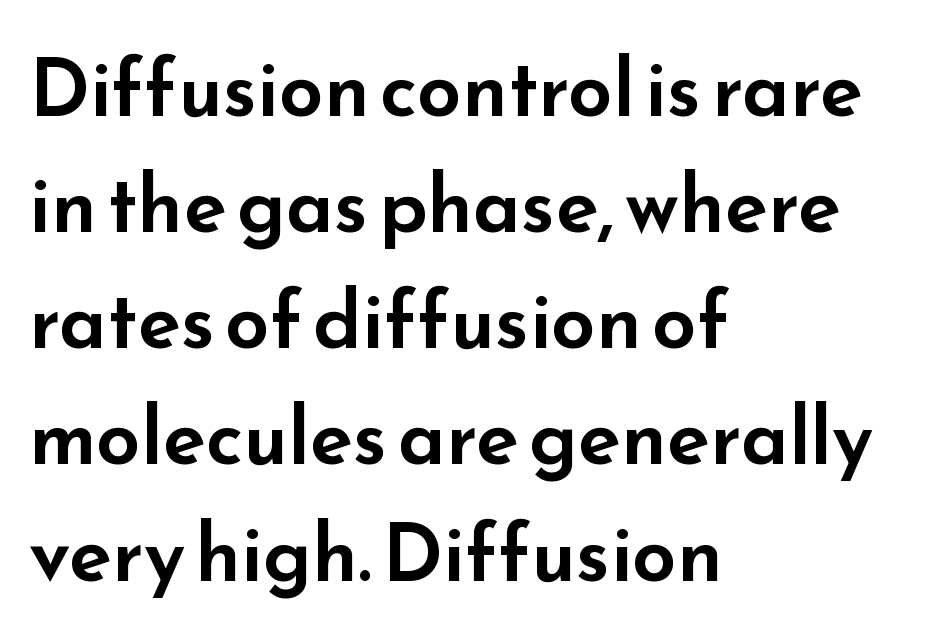
Q: Is the text italic (slanted)? A: No, it is upright.
Q: Is the typeface a serif or a sans-serif typeface? A: Sans-serif.
Q: Is the text underlined? A: No.
Q: How is the paragraph aligned? A: Left-aligned.
Q: Is the spacing between letters normal or unusually wide? A: Normal.
Q: Is the spacing between lines tight, normal or loose? A: Normal.
Q: Width (condensed, normal, or wide)? A: Wide.
Q: Stroke contrast? A: Low.
Q: x-height? A: Small.
Q: Monospaced? A: No.
